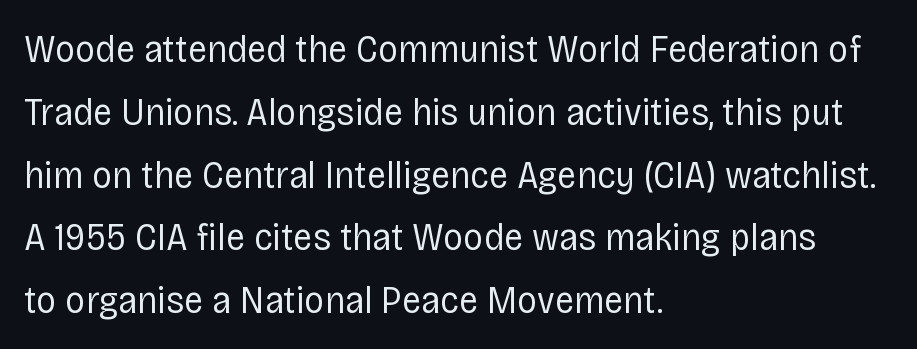
Beneath every word, the page is bare. A classic flush-left, rag-right setting is used for this passage. Here the glyphs are tracked normally, forming tight word shapes. Examine the stroke ends and you'll find no serifs. Is this a heavy cut? Hardly; it is regular or lighter. Horizontal bands of white between lines are of average thickness.
